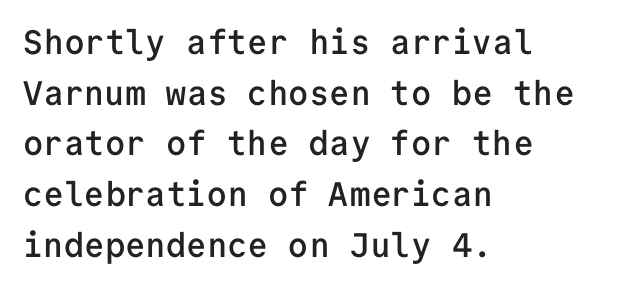
{"serif": "no", "italic": "no", "bold": "semi", "weight": "semibold", "width": "normal", "stroke_contrast": "low", "x_height": "medium", "monospaced": "yes", "underline": "no", "align": "left", "line_spacing": "normal", "line_spacing_ratio": 1.49, "letter_spacing": "normal", "letter_spacing_em": 0.0, "glyph_px": 34}
